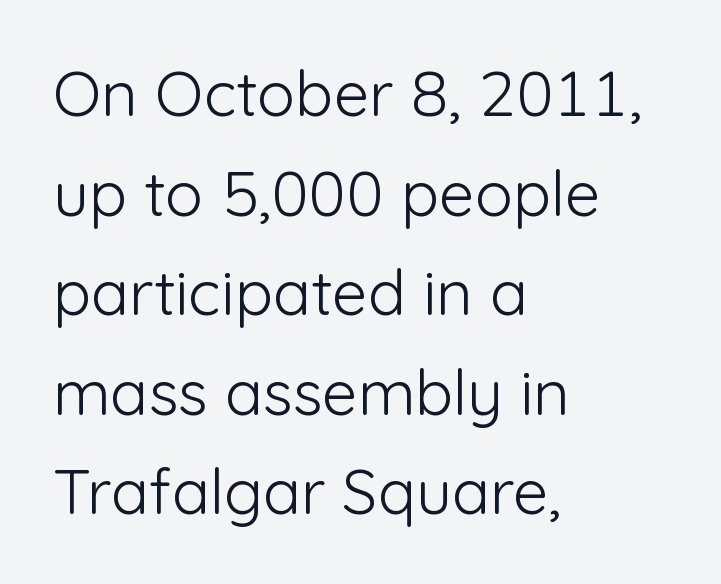
{"serif": "no", "italic": "no", "bold": "no", "weight": "light", "width": "normal", "stroke_contrast": "low", "x_height": "medium", "monospaced": "no", "underline": "no", "align": "left", "line_spacing": "normal", "line_spacing_ratio": 1.58, "letter_spacing": "normal", "letter_spacing_em": 0.0, "glyph_px": 63}
